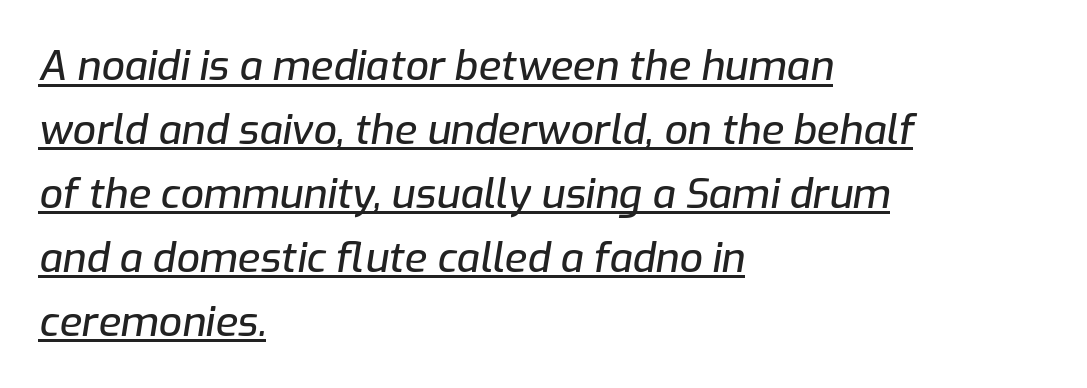
Does the leading feel generous? No, just average. Looks like regular typesetting: each glyph gets only the width it needs. Characters are canted at an angle relative to the baseline's perpendicular. Casual observation: everything's shoved over to the left.
